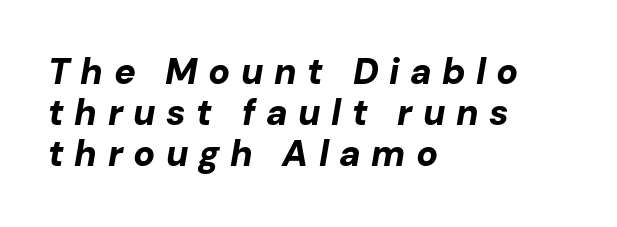
The leading is snug, giving the passage a crowded texture. Posture: slanted. The words here are not underlined. Do the characters align in a grid? No, the font is proportional.
